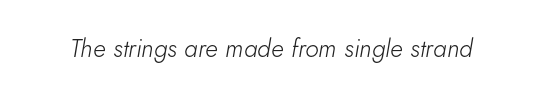
Q: Is the text bold? A: No.
Q: Is the text italic (slanted)? A: Yes, it leans right by about 5 degrees.
Q: Is the text underlined? A: No.
Q: Is the spacing between letters normal or unusually wide? A: Normal.
